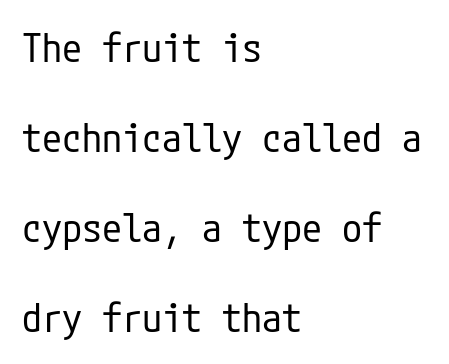
The vertical gap from one line to the next is large. A typesetter would call this zero additional tracking. Italic? Not at all — the glyphs are vertical. You can tell from the bare stems that sans-serif type was used. Weight: not bold — regular or lighter.
